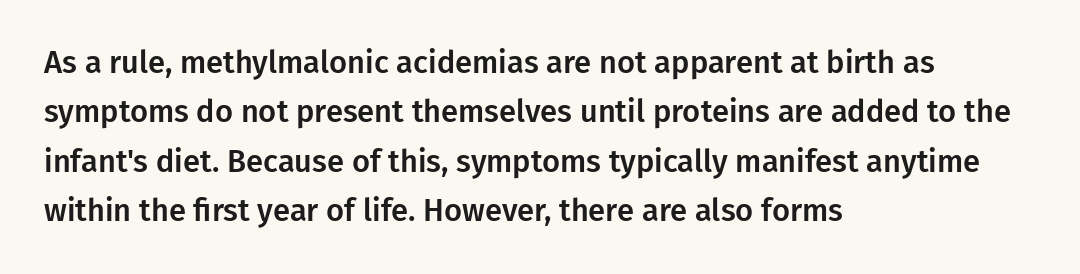
The specimen omits any rule beneath the text block's lines. Letterform terminals end flat and unadorned throughout the passage. Looks like regular typesetting: each glyph gets only the width it needs. How are the letters spaced? Ordinarily, with no added tracking. Line beginnings align vertically; line endings do not.
